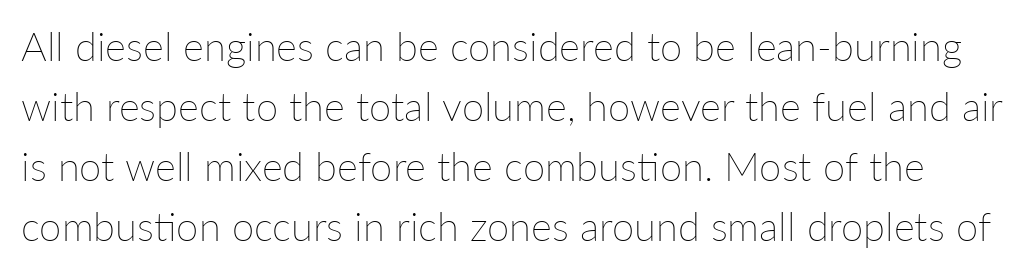
Q: Is the text bold? A: No.
Q: Is the text italic (slanted)? A: No, it is upright.
Q: Is the text underlined? A: No.
Q: Is the spacing between letters normal or unusually wide? A: Normal.
Q: Is the spacing between lines tight, normal or loose? A: Normal.
Q: Width (condensed, normal, or wide)? A: Normal.
Q: Stroke contrast? A: Low.
Q: x-height? A: Medium.
Q: Monospaced? A: No.
